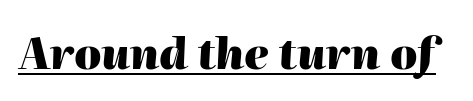
Q: Is the text bold? A: Yes.
Q: Is the text italic (slanted)? A: Yes, it leans right by about 2 degrees.
Q: Is the text underlined? A: Yes.
Q: Is the spacing between letters normal or unusually wide? A: Normal.
Q: Width (condensed, normal, or wide)? A: Normal.
Q: Stroke contrast? A: High.
Q: x-height? A: Medium.
Q: Monospaced? A: No.
